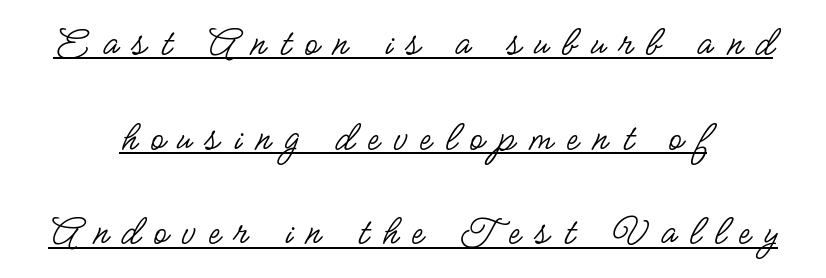
A quiet, ordinary-to-light weight characterises the typeface. One glance says open: line gaps are wider than usual. The tracking reads as deliberately expanded to a designer's eye. Layout note: lines centered. The typeface chosen for these lines omits serifs.
